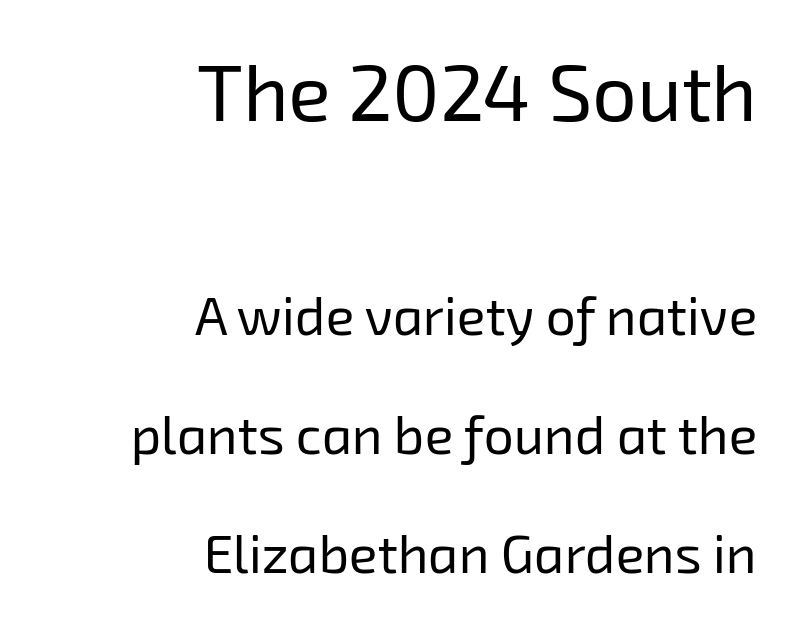
The image shows 79 px regular-weight sans-serif type; set right-aligned, loose line spacing (2.24x), normal letter spacing, not underlined; the first (top) block is 1.49x larger; low stroke contrast and a medium x-height.
